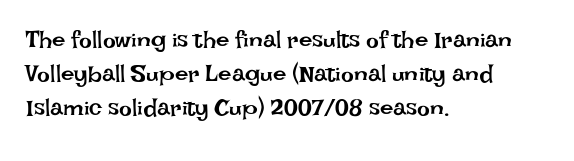
The image shows 24 px text type, upright; set left-aligned, normal line spacing (1.42x), normal letter spacing, not underlined.
